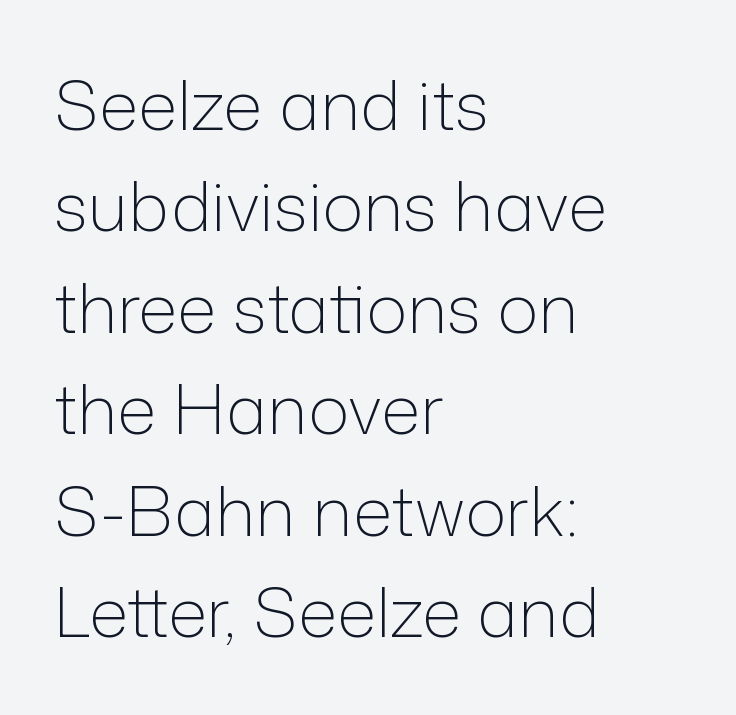
These lines sit exactly where default settings would place them. Plain, unruled lines of type. Between one letter and the next there's only the usual sliver of space. A student would call this left alignment; a typographer would say flush left, rag right. Does the lettering tilt? It doesn't — this is upright. The strokes carry an ordinary text weight at most.
